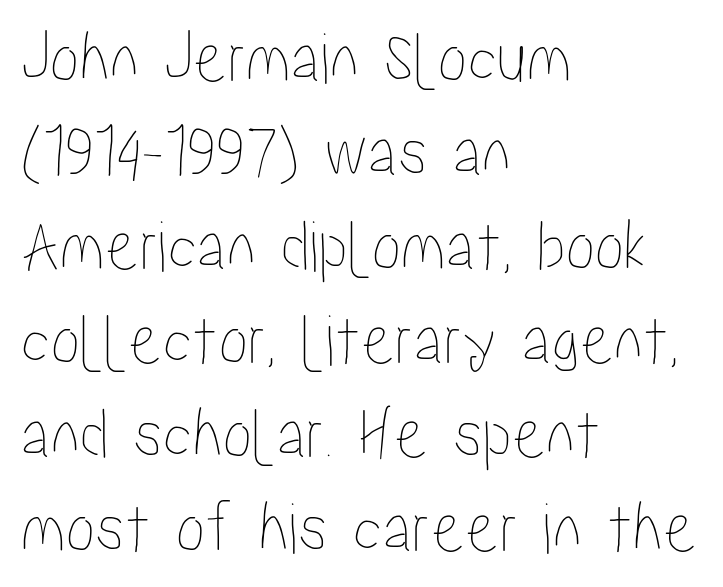
{"italic": "no", "width": "condensed", "stroke_contrast": "low", "x_height": "medium", "monospaced": "no", "underline": "no", "align": "left", "line_spacing": "normal", "line_spacing_ratio": 1.27, "letter_spacing": "normal", "letter_spacing_em": 0.0, "glyph_px": 74}
